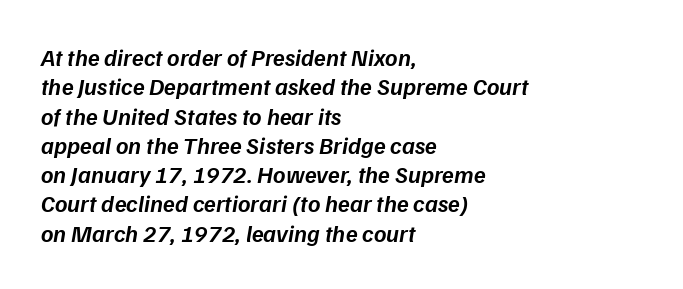
The image shows 24 px text type, italic (leaning right); set left-aligned, line spacing 1.22x, normal letter spacing, not underlined.
